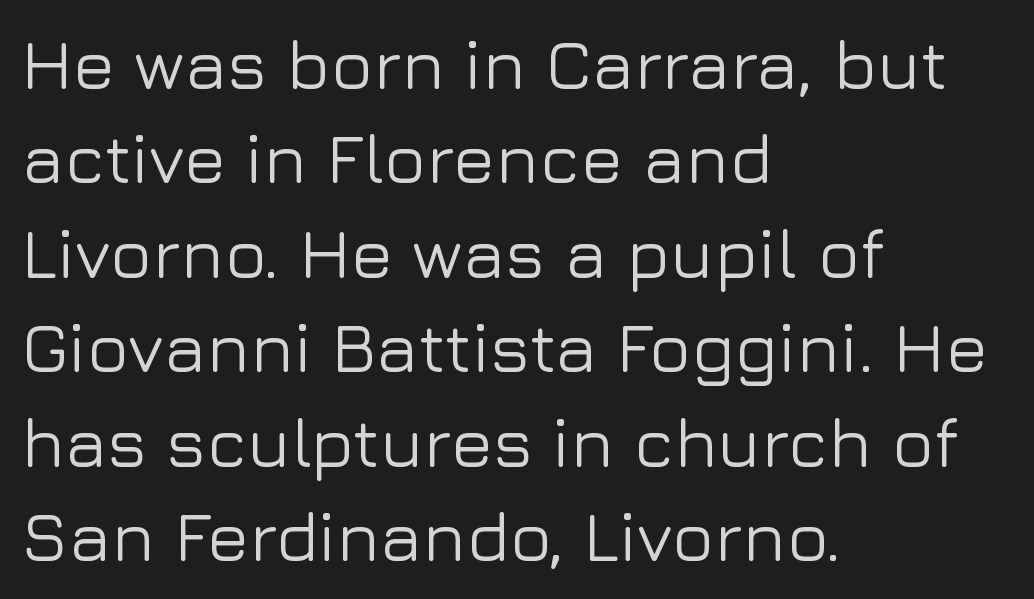
Reading down the block, your eye returns to a fixed left position each line. The rendering uses natural spacing where letterforms have individual widths. These lines sit exactly where default settings would place them. How are the letters spaced? Ordinarily, with no added tracking.
